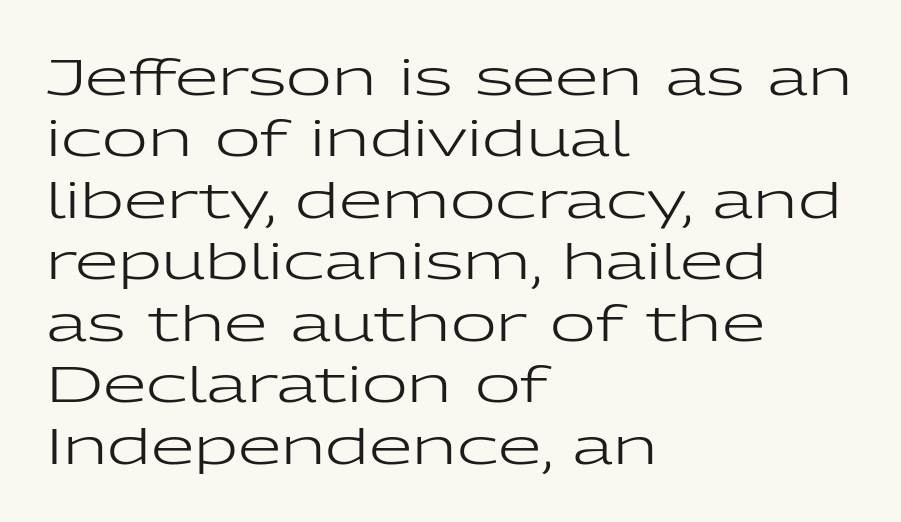
Think of a printed novel: that variable character pitch is what you see here. A sans-serif font was chosen for this passage. The font sits on the lighter half of the weight spectrum, regular included. Check under the words: just untouched page.
